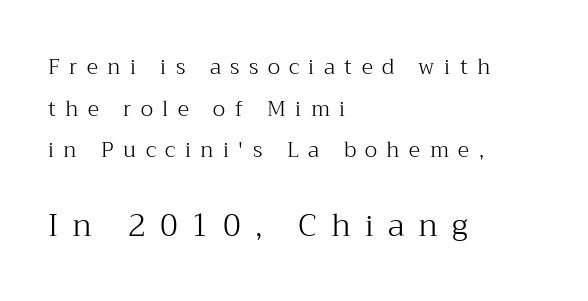
Caption: multi-line text, flush left, ragged right. Glance below the letters and you will spot only blank space. Top chunk: small. Bottom chunk: large. Old-style or modern, the face here clearly has serifs.
